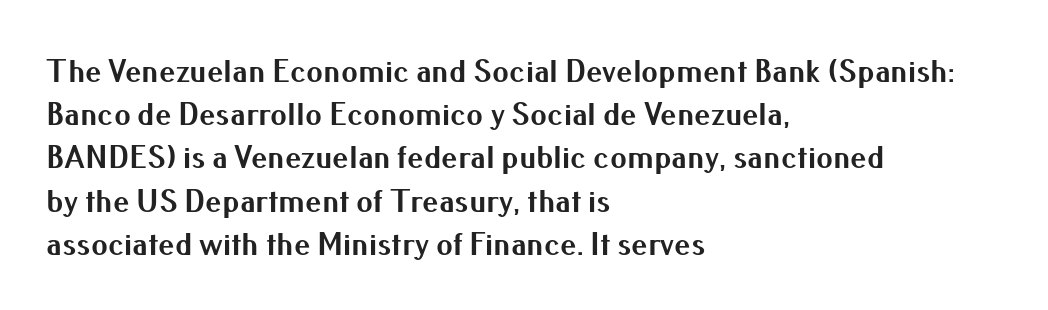
It's the straight-up-and-down kind of type. Each letter's strokes conclude bluntly, with no projecting serifs. Does the leading feel generous? No, just average. No word sits above an underline.
